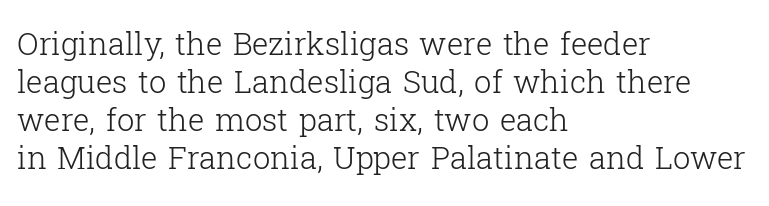
Nothing unusual about the tracking: characters are spaced as the font intends. Looks like regular typesetting: each glyph gets only the width it needs. The passage shown is typeset with a serif family. Does the lettering tilt? It doesn't — this is upright. The words here are not underlined.
